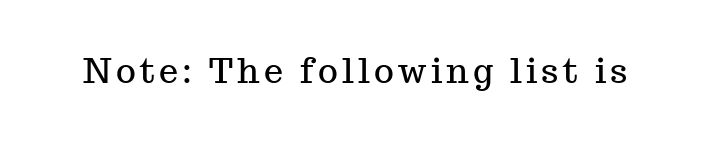
{"serif": "yes", "italic": "no", "width": "normal", "stroke_contrast": "medium", "x_height": "medium", "monospaced": "no", "underline": "no", "glyph_px": 34}
